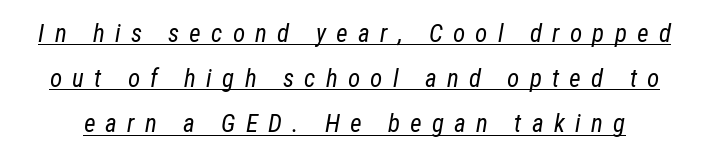
Students, note that the glyphs here are deliberately spaced far apart. If you drew a line through each stem, it would be angled. Somebody hit Ctrl+U on this one — the words are underlined. The letterforms sit at book weight or below.
